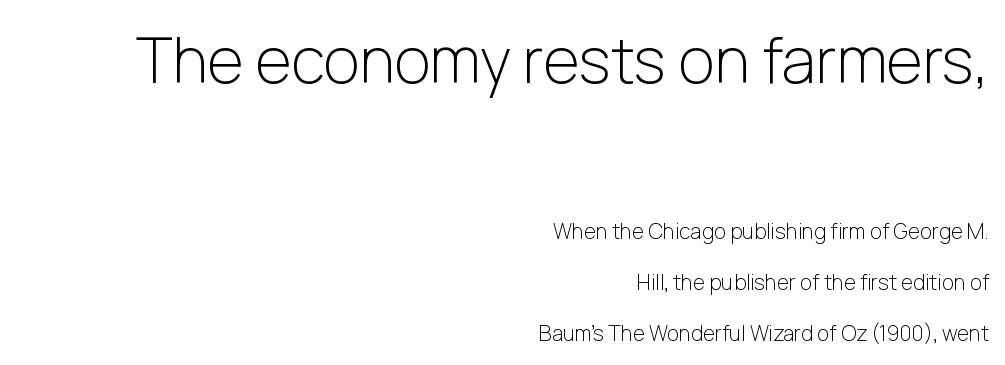
The image shows 62 px light sans-serif type, upright; set right-aligned, loose line spacing (2.43x), normal letter spacing, not underlined; the first (top) block is 2.95x larger; low stroke contrast and a medium x-height.
